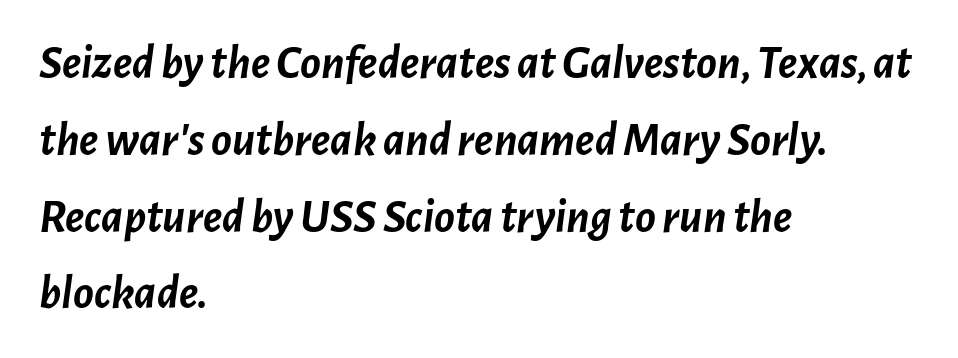
Normally led — the rows are evenly, conventionally spaced. The space directly below the letters is spotless. Each word holds together tightly as a unit, with standard inter-letter gaps. Compared with ordinary roman type, these characters are visibly tilted. Left-aligned paragraph, ragged on the right. Is this a fixed-width face? No — the glyphs have proportional, varying widths.
